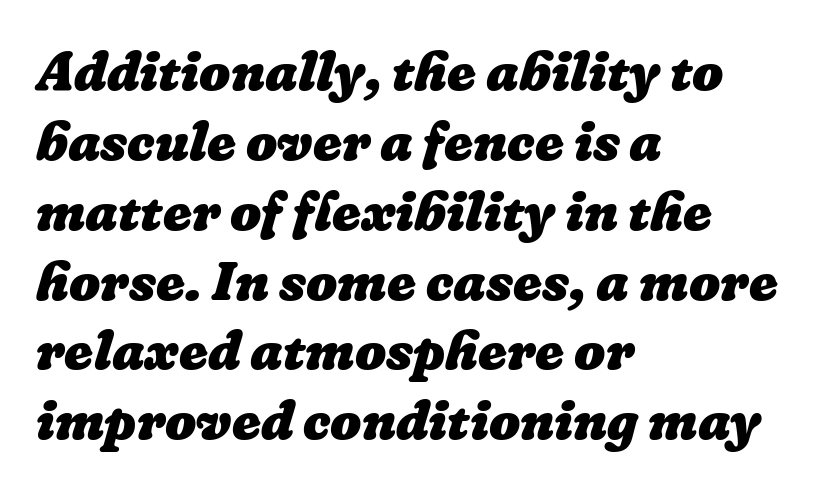
{"bold": "yes", "weight": "heavy", "width": "normal", "stroke_contrast": "low", "x_height": "medium", "monospaced": "no", "underline": "no", "align": "left", "line_spacing": "normal", "line_spacing_ratio": 1.27, "letter_spacing": "normal", "letter_spacing_em": 0.0, "glyph_px": 55}
